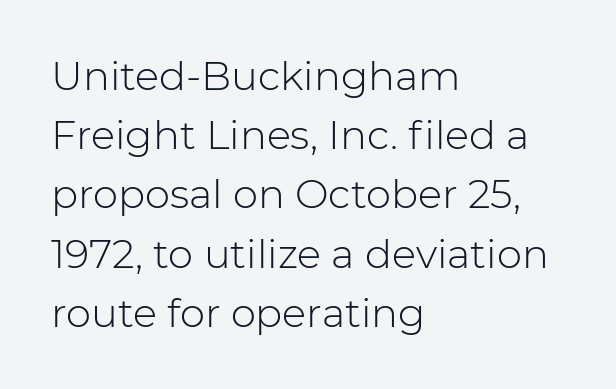
{"serif": "no", "italic": "no", "bold": "no", "weight": "light", "width": "normal", "stroke_contrast": "low", "x_height": "medium", "monospaced": "no", "underline": "no", "align": "left", "line_spacing": "normal", "line_spacing_ratio": 1.48, "letter_spacing": "normal", "letter_spacing_em": 0.0, "glyph_px": 40}
